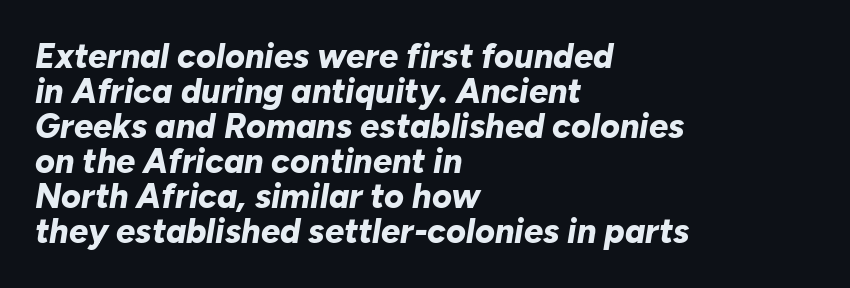
The passage shown is typed in a proportional face where columns would drift. Notice how descenders almost collide with the ascenders below — that's tight leading. Letters rest on an invisible, unmarked baseline. Tracking value appears to be zero — textbook default spacing.
